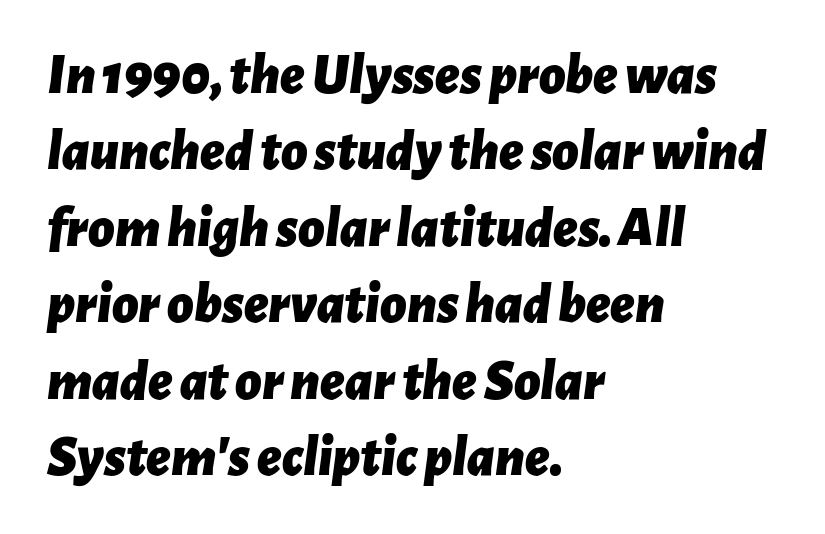
The image shows 57 px bold type, italic (leaning right); set left-aligned, normal line spacing (1.34x), normal letter spacing, not underlined; low stroke contrast and a medium x-height.
